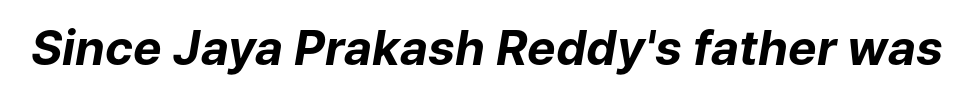
Q: Is the text bold? A: Yes.
Q: Is the text italic (slanted)? A: Yes, it leans right by about 9 degrees.
Q: Is the text underlined? A: No.
Q: Is the spacing between letters normal or unusually wide? A: Normal.
Q: Width (condensed, normal, or wide)? A: Normal.
Q: Stroke contrast? A: Low.
Q: x-height? A: Medium.
Q: Monospaced? A: No.
